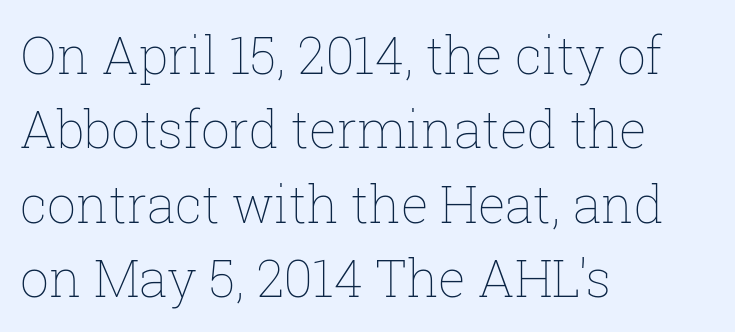
Q: Is the text bold? A: No.
Q: Is the text italic (slanted)? A: No, it is upright.
Q: Is the text underlined? A: No.
Q: How is the paragraph aligned? A: Left-aligned.
Q: Is the spacing between letters normal or unusually wide? A: Normal.
Q: Is the spacing between lines tight, normal or loose? A: Normal.
Q: Width (condensed, normal, or wide)? A: Normal.
Q: Stroke contrast? A: Low.
Q: x-height? A: Medium.
Q: Monospaced? A: No.
